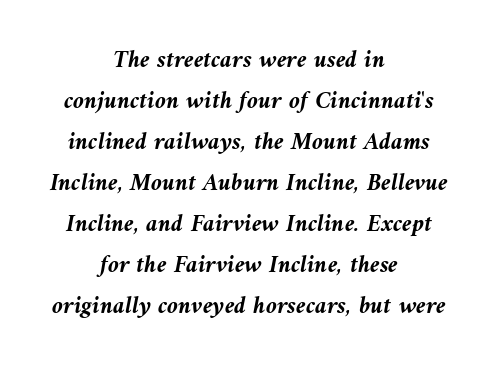
Q: Is the text bold? A: Yes.
Q: Is the text italic (slanted)? A: Yes, it leans left by about 10 degrees.
Q: Is the text underlined? A: No.
Q: How is the paragraph aligned? A: Centered.
Q: Is the spacing between letters normal or unusually wide? A: Normal.
Q: Is the spacing between lines tight, normal or loose? A: Normal.
